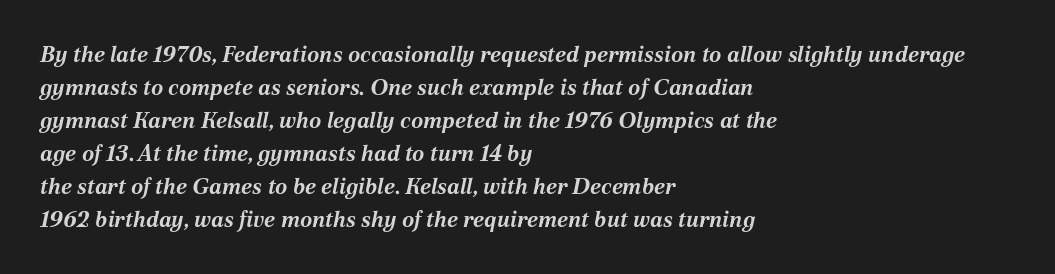
The strokes are fattened all the way to bold. The gap between lines stays unmarked. The text carries the slant typical of an italic or oblique font. The passage shown has conventional tracking throughout. The text block is weighted toward the left margin, trailing off unevenly rightward.
